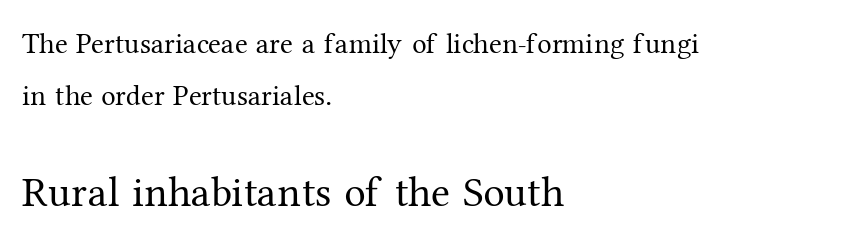
No letter is thick-stroked: the sample isn't bold. Is this a sans? No — the strokes have serifs. Here the designer chose a conventional face with non-uniform glyph widths. The face used here is rendered with its standard letterfit. Bare-footed words on every line.
